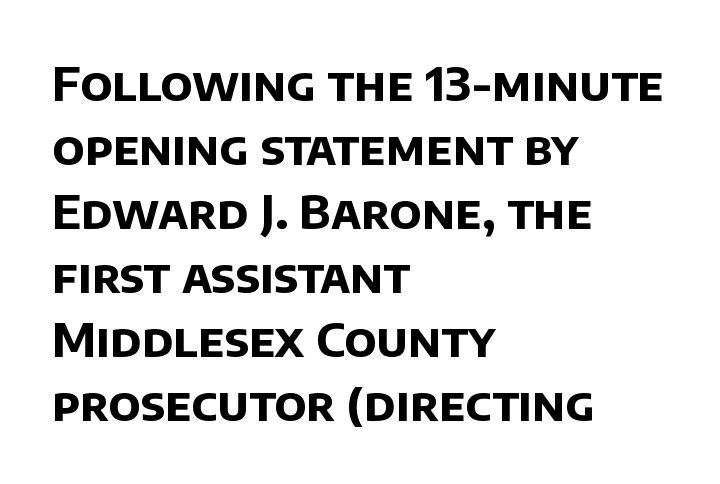
{"serif": "no", "bold": "yes", "weight": "bold", "width": "normal", "stroke_contrast": "low", "x_height": "large", "monospaced": "no", "underline": "no", "align": "left", "line_spacing": "normal", "line_spacing_ratio": 1.36, "letter_spacing": "normal", "letter_spacing_em": 0.0, "glyph_px": 47}
